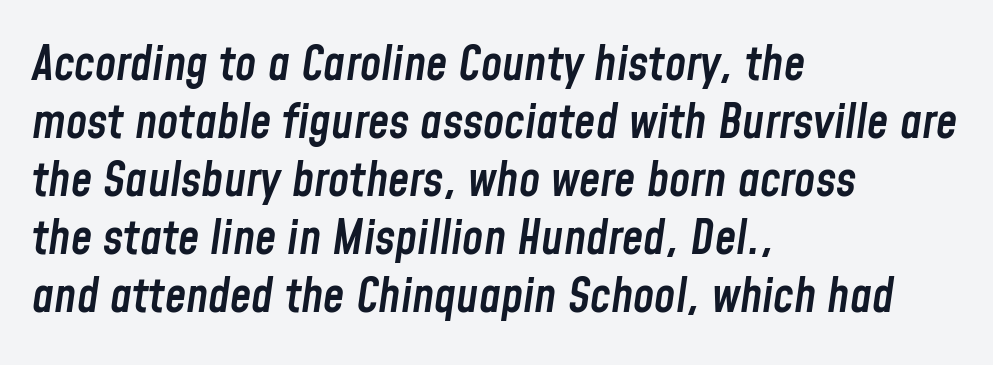
The image shows 48 px semibold, condensed type, italic (leaning right); set left-aligned, line spacing 1.21x, normal letter spacing, not underlined; low stroke contrast and a medium x-height.
